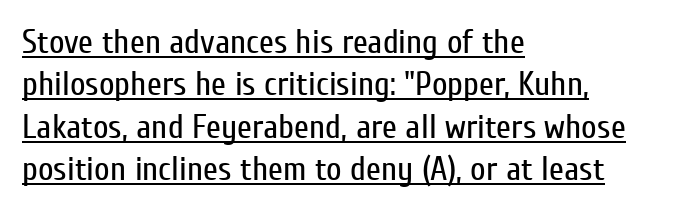
Q: Is the text bold? A: No.
Q: Is the text italic (slanted)? A: No, it is upright.
Q: Is the typeface a serif or a sans-serif typeface? A: Sans-serif.
Q: Is the text underlined? A: Yes.
Q: How is the paragraph aligned? A: Left-aligned.
Q: Is the spacing between letters normal or unusually wide? A: Normal.
Q: Is the spacing between lines tight, normal or loose? A: Normal.
Q: Width (condensed, normal, or wide)? A: Condensed.
Q: Stroke contrast? A: Low.
Q: x-height? A: Medium.
Q: Monospaced? A: No.
